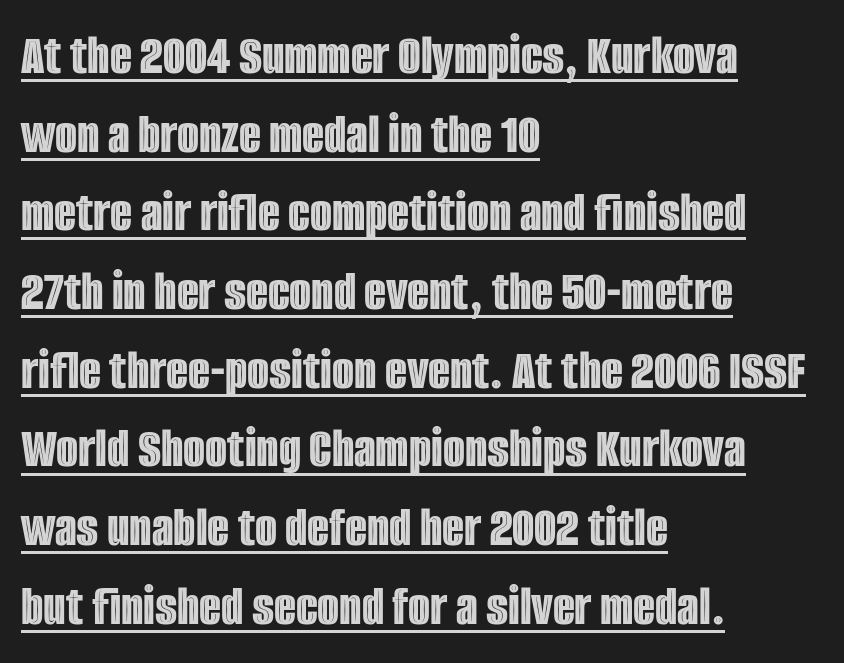
Alignment: flush left. Is this a fixed-width face? No — the glyphs have proportional, varying widths. Nobody touched the tracking dial on this one. Glance below the letters and you will spot a drawn line. This sample keeps an unexceptional amount of space between lines.
